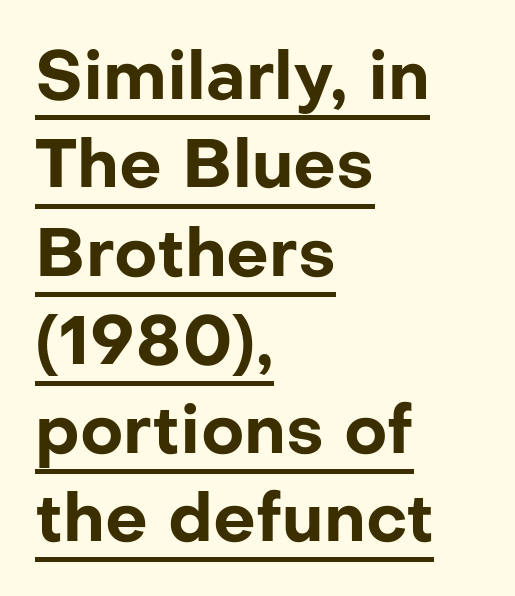
{"serif": "no", "italic": "no", "bold": "yes", "weight": "bold", "width": "normal", "stroke_contrast": "low", "x_height": "medium", "monospaced": "no", "underline": "yes", "align": "left", "line_spacing": "normal", "line_spacing_ratio": 1.32, "letter_spacing": "normal", "letter_spacing_em": 0.0, "glyph_px": 67}
